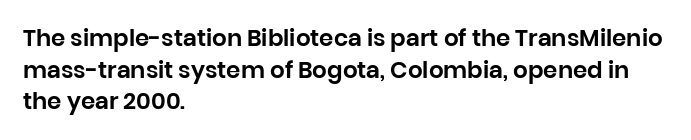
The tracking reads as untouched default to a designer's eye. These lines were composed using upright roman letters. A clean baseline with only descenders dipping below it. The designer left line spacing at the default. The lines are quadded left.
